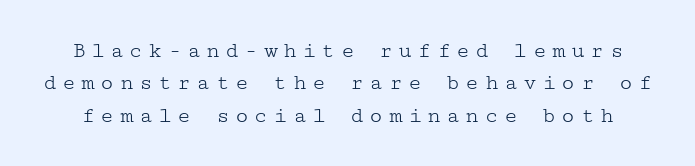
The image shows 23 px text type, upright; set normal line spacing (1.41x), unusually wide letter spacing (+0.23 em), not underlined.
